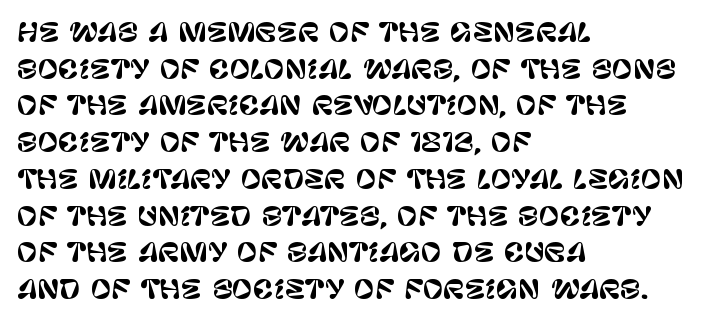
Q: Is the text italic (slanted)? A: Yes.
Q: Is the text underlined? A: No.
Q: How is the paragraph aligned? A: Left-aligned.
Q: Is the spacing between letters normal or unusually wide? A: Normal.
Q: Is the spacing between lines tight, normal or loose? A: Normal.
